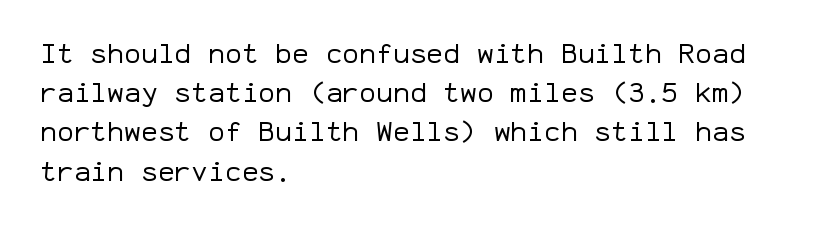
{"serif": "no", "italic": "no", "bold": "no", "weight": "regular", "width": "normal", "stroke_contrast": "low", "x_height": "medium", "monospaced": "yes", "underline": "no", "align": "left", "line_spacing": "normal", "line_spacing_ratio": 1.4, "letter_spacing": "normal", "letter_spacing_em": 0.0, "glyph_px": 28}
